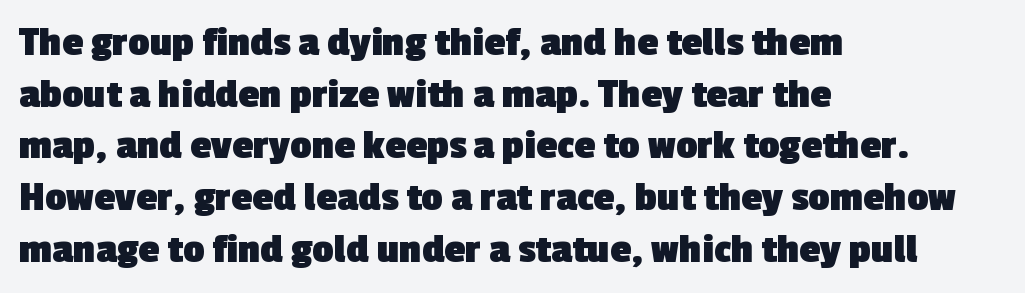
The ragged edge is on the right, which tells us the setting is flush left. Descenders are the only things crossing below the line. These lines keep a tight, regular rhythm from letter to letter. Do the characters align in a grid? No, the font is proportional. Classification — sans serif.
